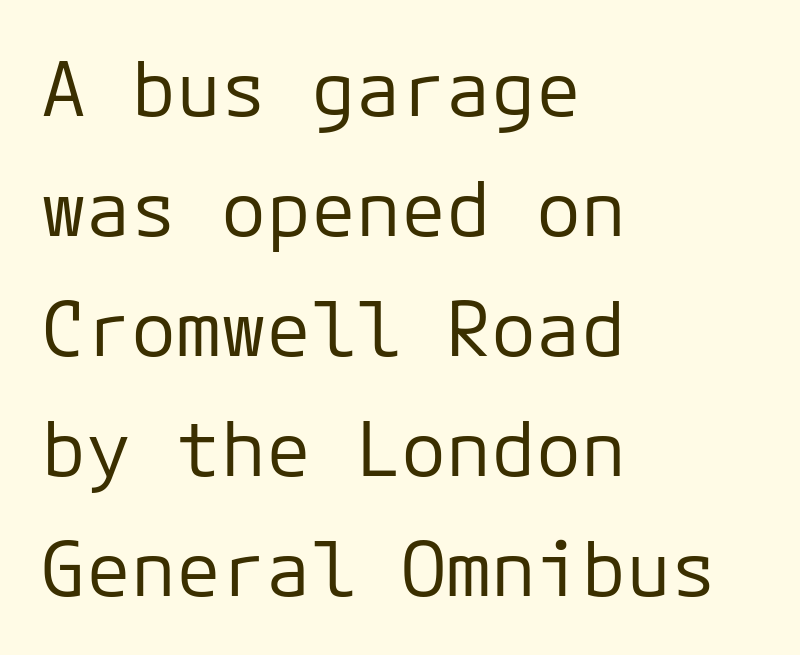
Q: Is the text bold? A: No.
Q: Is the text italic (slanted)? A: No, it is upright.
Q: Is the typeface a serif or a sans-serif typeface? A: Sans-serif.
Q: Is the text underlined? A: No.
Q: How is the paragraph aligned? A: Left-aligned.
Q: Is the spacing between letters normal or unusually wide? A: Normal.
Q: Is the spacing between lines tight, normal or loose? A: Normal.
Q: Width (condensed, normal, or wide)? A: Normal.
Q: Stroke contrast? A: Low.
Q: x-height? A: Medium.
